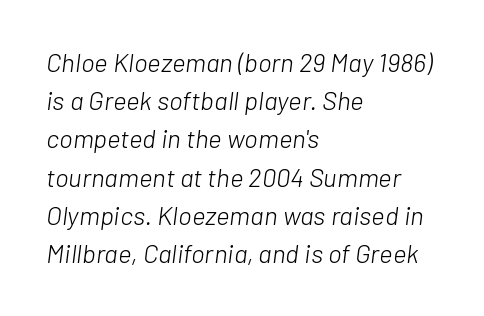
Notice how the passage keeps a crisp vertical edge on the left only. Line spacing here is normal. Lines of text with bare space underneath. Stems and bowls with no extra thickness — not bold.
